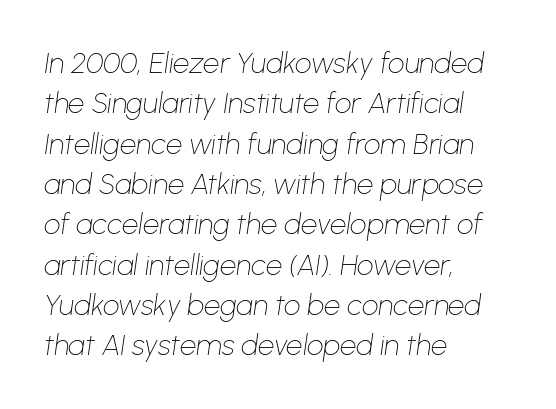
The image shows 29 px thin type, italic (leaning right); set left-aligned, normal line spacing (1.39x), normal letter spacing, not underlined; low stroke contrast and a medium x-height.
